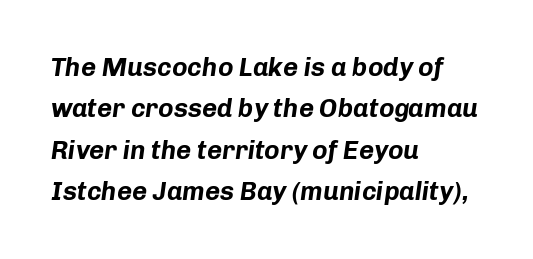
Q: Is the text bold? A: Yes.
Q: Is the text italic (slanted)? A: Yes, it leans right by about 8 degrees.
Q: Is the text underlined? A: No.
Q: How is the paragraph aligned? A: Left-aligned.
Q: Is the spacing between letters normal or unusually wide? A: Normal.
Q: Is the spacing between lines tight, normal or loose? A: Normal.
